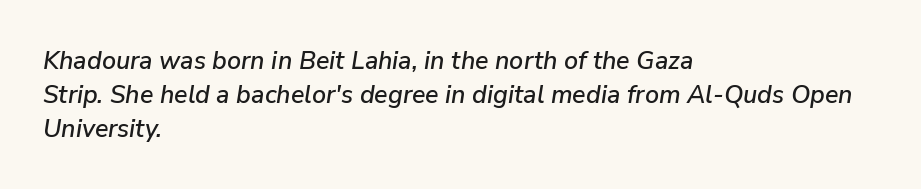
{"italic": "yes", "lean": "right", "slant_degrees": 9, "underline": "no", "align": "left", "line_spacing": "normal", "line_spacing_ratio": 1.36, "letter_spacing": "normal", "letter_spacing_em": 0.0, "glyph_px": 25}
